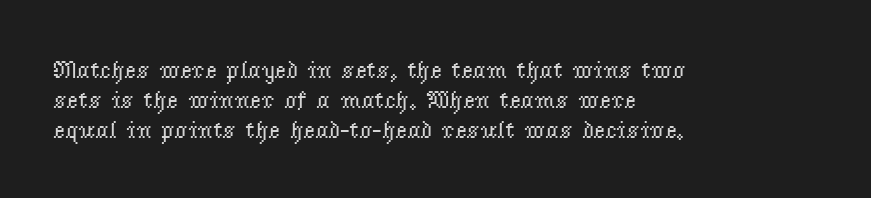
{"italic": "no", "bold": "no", "underline": "no", "align": "left", "line_spacing_ratio": 1.2, "letter_spacing": "normal", "letter_spacing_em": 0.0, "glyph_px": 25}
